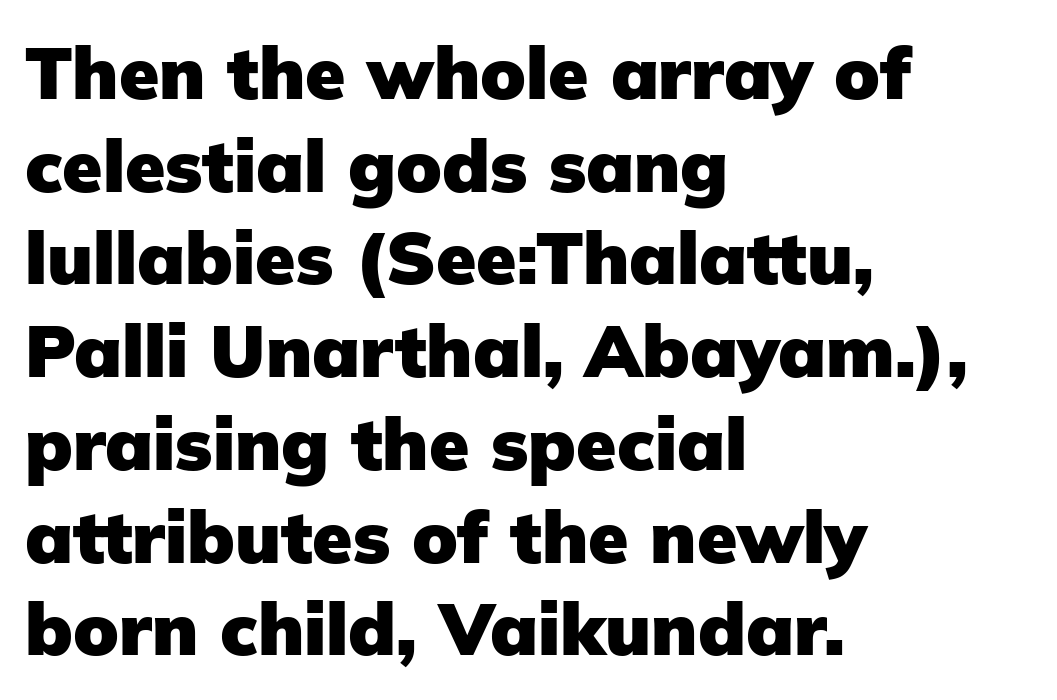
Q: Is the text bold? A: Yes.
Q: Is the text italic (slanted)? A: No, it is upright.
Q: Is the typeface a serif or a sans-serif typeface? A: Sans-serif.
Q: Is the text underlined? A: No.
Q: How is the paragraph aligned? A: Left-aligned.
Q: Is the spacing between letters normal or unusually wide? A: Normal.
Q: Is the spacing between lines tight, normal or loose? A: Normal.
Q: Width (condensed, normal, or wide)? A: Normal.
Q: Stroke contrast? A: Low.
Q: x-height? A: Medium.
Q: Monospaced? A: No.
